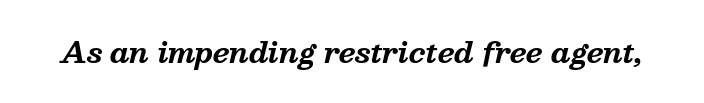
Q: Is the text bold? A: Yes.
Q: Is the text italic (slanted)? A: Yes, it leans right by about 13 degrees.
Q: Is the typeface a serif or a sans-serif typeface? A: Serif.
Q: Is the text underlined? A: No.
Q: Is the spacing between letters normal or unusually wide? A: Normal.
Q: Width (condensed, normal, or wide)? A: Normal.
Q: Stroke contrast? A: Medium.
Q: x-height? A: Medium.
Q: Monospaced? A: No.
